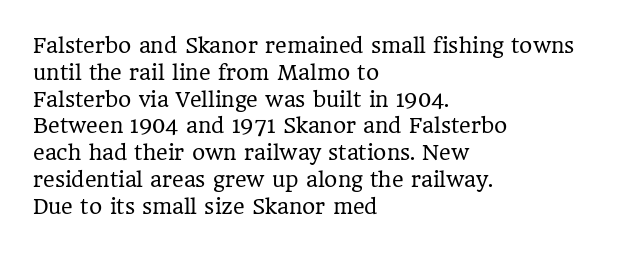
The image shows 20 px text type, upright; set left-aligned, normal line spacing (1.34x), normal letter spacing, not underlined.
